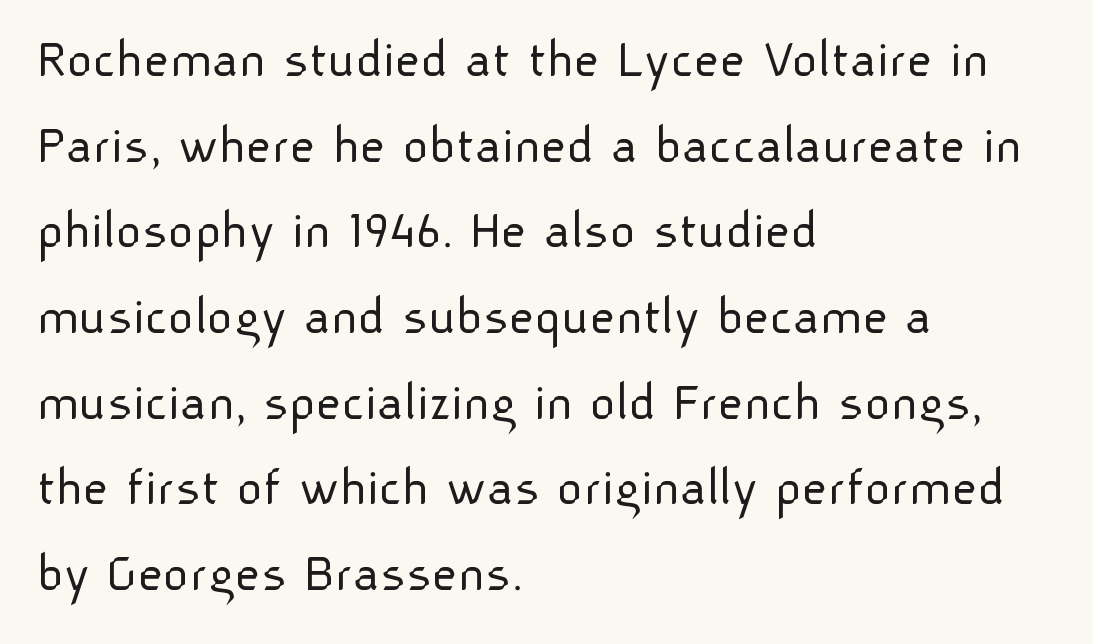
The image shows 56 px light sans-serif type, upright; set left-aligned, normal line spacing (1.53x), normal letter spacing, not underlined; low stroke contrast and a medium x-height.
